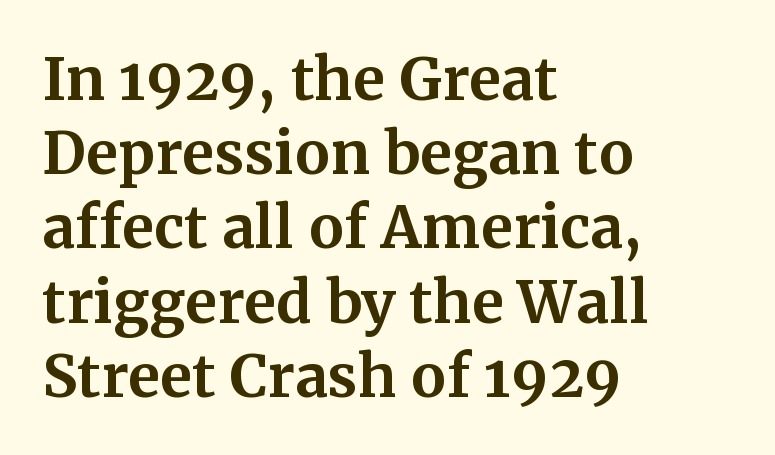
{"serif": "yes", "italic": "no", "bold": "yes", "weight": "bold", "width": "normal", "stroke_contrast": "medium", "x_height": "medium", "monospaced": "no", "underline": "no", "align": "left", "line_spacing": "normal", "line_spacing_ratio": 1.28, "letter_spacing": "normal", "letter_spacing_em": 0.0, "glyph_px": 58}
